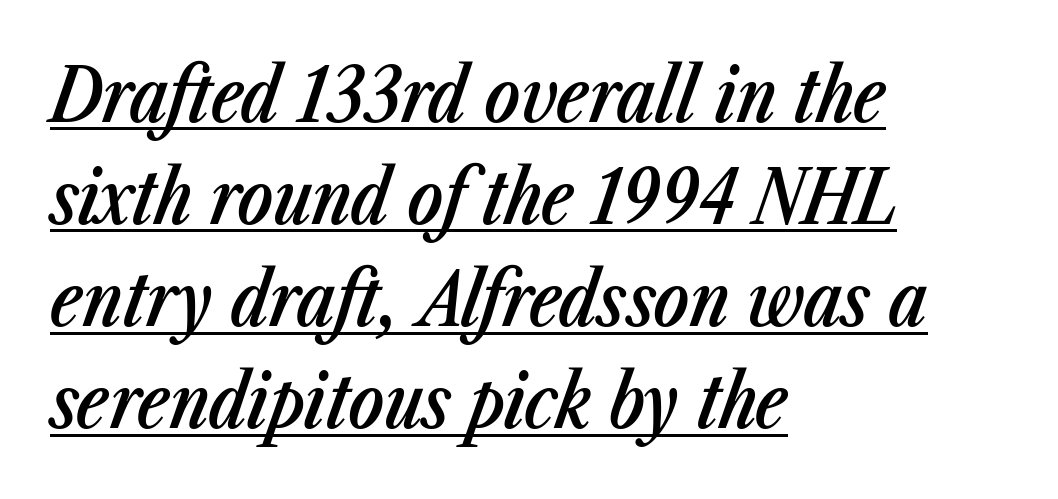
Default kerning and tracking; the words read as compact shapes. Looking at the ascenders, they clearly lean. Normally led — the rows are evenly, conventionally spaced. The glyphs have the mass of a demibold cut, below bold.
